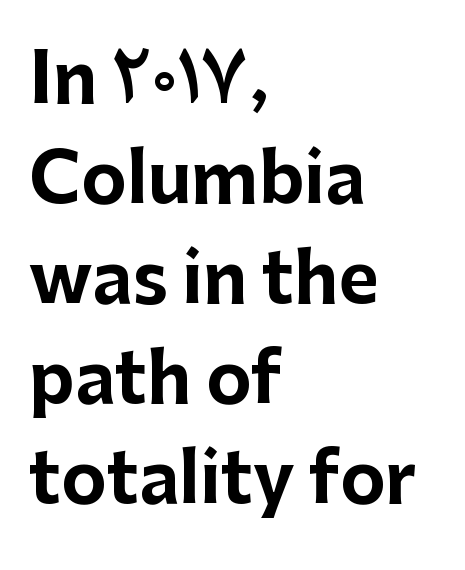
The face used here is proportionally spaced, like ordinary book or web type. The rendering uses a moderate line-height, typical for paragraphs. Unlike italic type, these characters show no tilt at all. Bare-footed words on every line. Where is the straight margin? On the left. Stroke thickness is high; the sample reads as a true bold.
